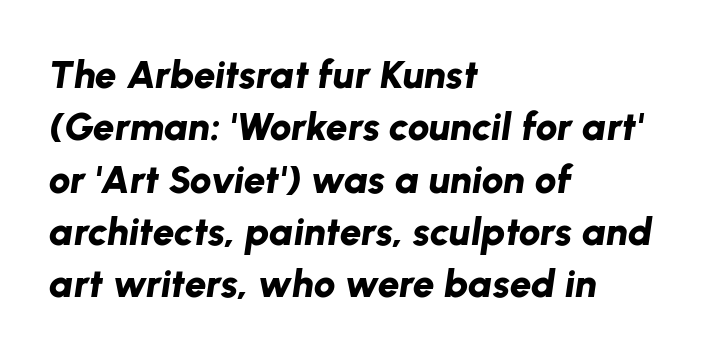
{"italic": "yes", "lean": "right", "slant_degrees": 8, "bold": "yes", "weight": "bold", "width": "normal", "stroke_contrast": "low", "x_height": "medium", "monospaced": "no", "underline": "no", "align": "left", "line_spacing": "normal", "line_spacing_ratio": 1.34, "letter_spacing": "normal", "letter_spacing_em": 0.0, "glyph_px": 39}
